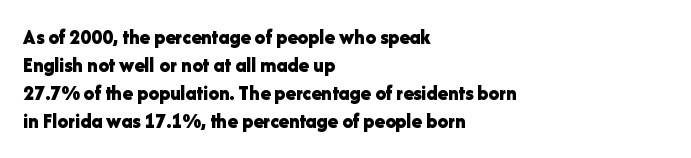
{"italic": "no", "bold": "yes", "underline": "no", "align": "left", "line_spacing": "normal", "line_spacing_ratio": 1.33, "letter_spacing": "normal", "letter_spacing_em": 0.0, "glyph_px": 21}
